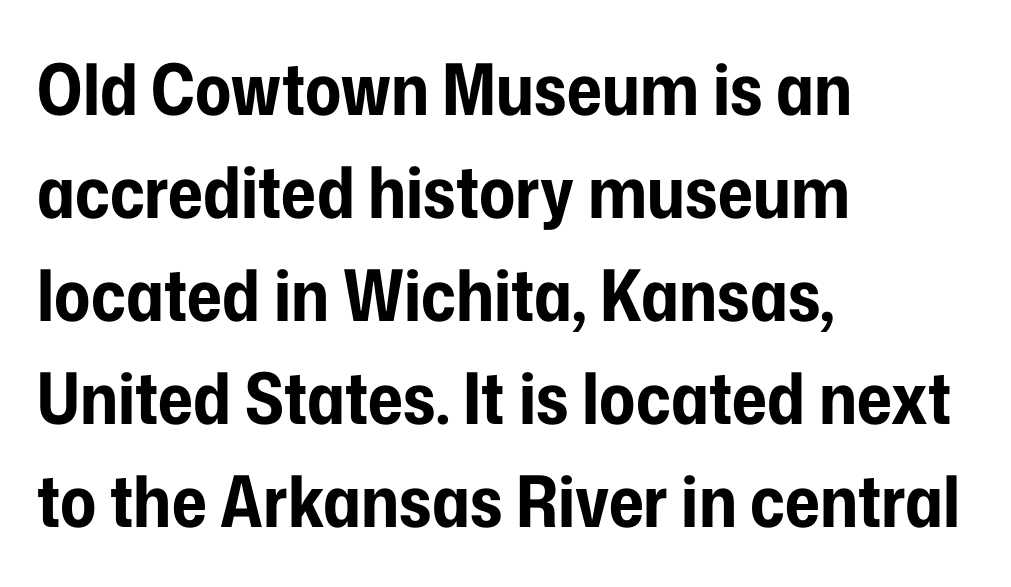
A classic flush-left, rag-right setting is used for this passage. There is no visible air inserted between adjacent glyphs. Thick stems and heavy bowls — unmistakably bold. Leading: standard. These lines are rendered in a variable-pitch font.
